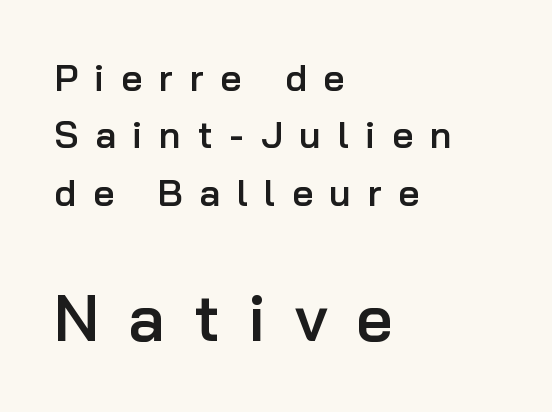
{"serif": "no", "italic": "no", "bold": "semi", "weight": "semibold", "width": "normal", "stroke_contrast": "low", "x_height": "medium", "monospaced": "no", "underline": "no", "align": "left", "line_spacing": "normal", "line_spacing_ratio": 1.55, "letter_spacing": "wide", "letter_spacing_em": 0.45, "larger_block": "second", "size_ratio": 1.73, "glyph_px": 64}
